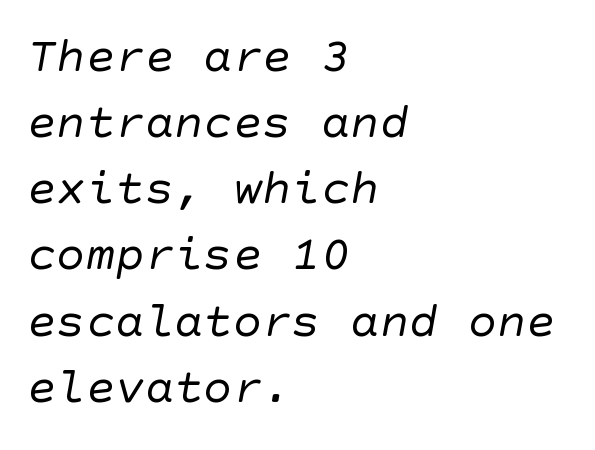
The letters carry no serifs — their stems end cleanly without finishing strokes. A quiet, ordinary-to-light weight characterises the typeface. Each row of text sits above clean, open space. The text block is weighted toward the left margin, trailing off unevenly rightward.
